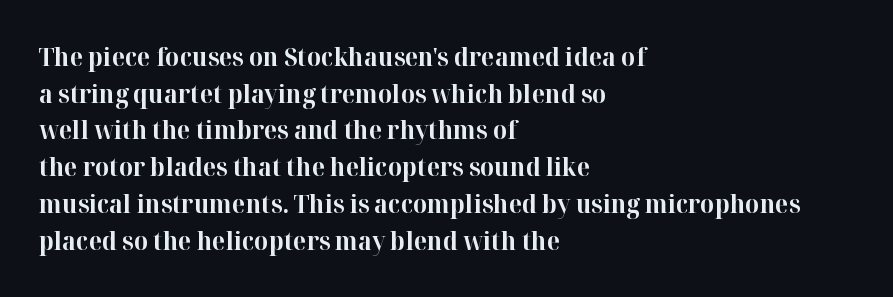
{"italic": "no", "bold": "yes", "underline": "no", "align": "left", "line_spacing": "normal", "line_spacing_ratio": 1.47, "letter_spacing": "normal", "letter_spacing_em": 0.0, "glyph_px": 25}
